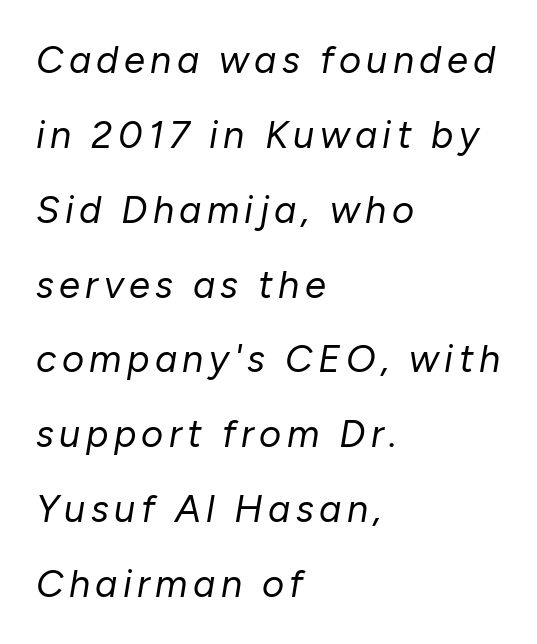
This block would shrink considerably if given ordinary leading; it's expanded now. These lines are rendered in a variable-pitch font. The typesetter chose a ragged-right arrangement here. Is the type heavy? It reads as light-to-regular instead. Unmarked baselines from the first word to the last. There's an unmistakable incline to the writing here.
